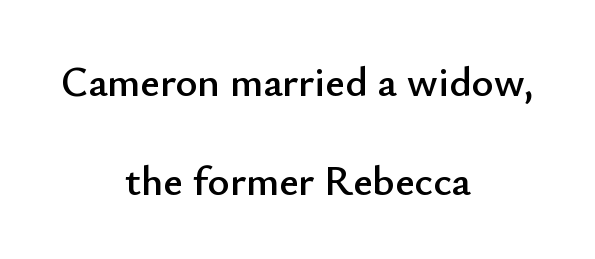
{"serif": "no", "italic": "no", "width": "normal", "stroke_contrast": "low", "x_height": "small", "monospaced": "no", "underline": "no", "align": "center", "line_spacing": "loose", "line_spacing_ratio": 2.35, "letter_spacing": "normal", "letter_spacing_em": 0.0, "glyph_px": 42}
